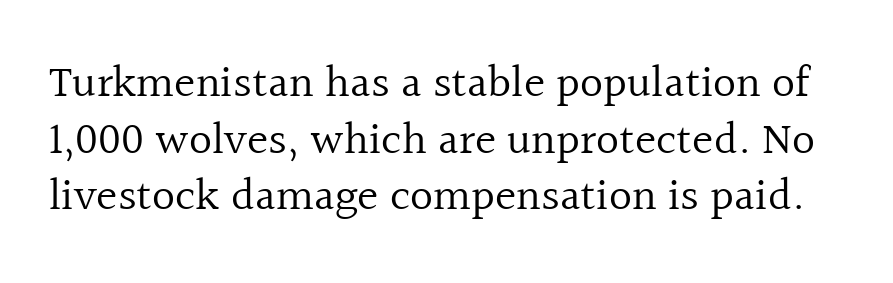
{"serif": "yes", "italic": "no", "bold": "no", "weight": "regular", "width": "normal", "x_height": "medium", "monospaced": "no", "underline": "no", "line_spacing": "normal", "line_spacing_ratio": 1.26, "letter_spacing": "normal", "letter_spacing_em": 0.0, "glyph_px": 45}
